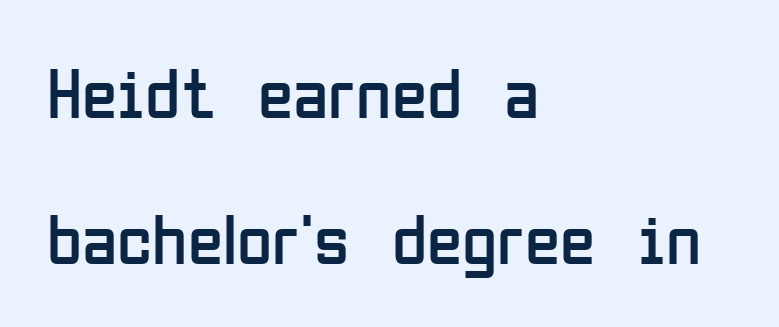
Q: Is the text bold? A: No.
Q: Is the text italic (slanted)? A: No, it is upright.
Q: Is the typeface a serif or a sans-serif typeface? A: Sans-serif.
Q: Is the text underlined? A: No.
Q: How is the paragraph aligned? A: Left-aligned.
Q: Is the spacing between letters normal or unusually wide? A: Normal.
Q: Is the spacing between lines tight, normal or loose? A: Loose.
Q: Width (condensed, normal, or wide)? A: Condensed.
Q: Stroke contrast? A: Low.
Q: x-height? A: Medium.
Q: Monospaced? A: No.
